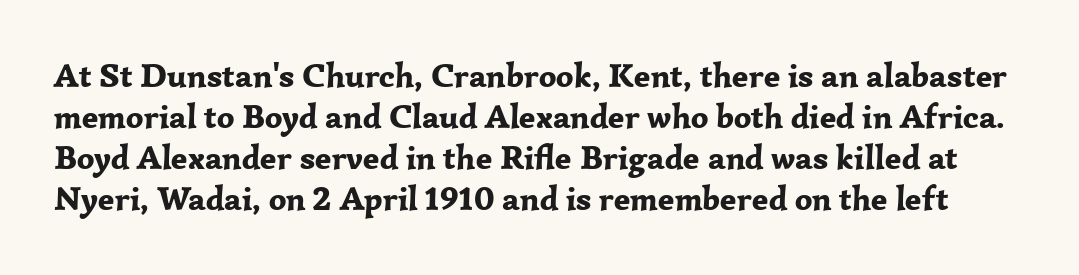
Honestly, the letter spacing is just normal — you wouldn't notice it. Posture: straight, roman, zero tilt. Words float on clear page, feet unadorned. How heavy is the stroke? Heavy — this is a bold.
